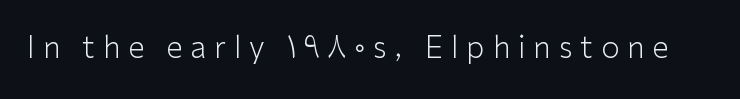
{"serif": "no", "italic": "no", "bold": "no", "weight": "light", "width": "normal", "stroke_contrast": "low", "x_height": "medium", "monospaced": "no", "underline": "no", "letter_spacing": "wide", "letter_spacing_em": 0.26, "glyph_px": 30}
